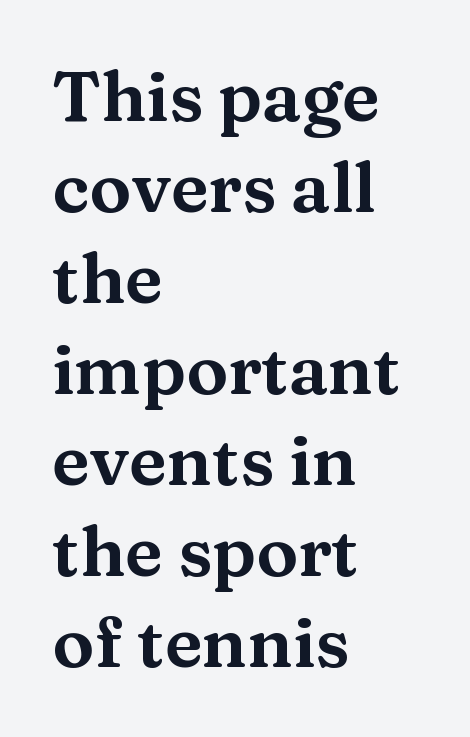
When letters stand straight like this, we call the style roman or upright. Honestly, there is no underline to notice here at all. Think of a printed novel: that variable character pitch is what you see here. One glance says typical: line gaps are just what's usual. Short note: letters normally spaced.
